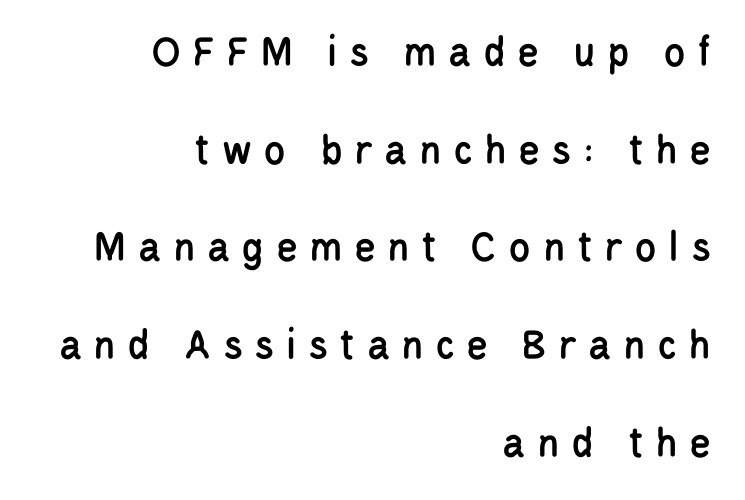
{"serif": "no", "italic": "no", "width": "condensed", "stroke_contrast": "low", "x_height": "large", "monospaced": "no", "underline": "no", "align": "right", "line_spacing": "loose", "line_spacing_ratio": 2.17, "letter_spacing": "wide", "letter_spacing_em": 0.25, "glyph_px": 45}
